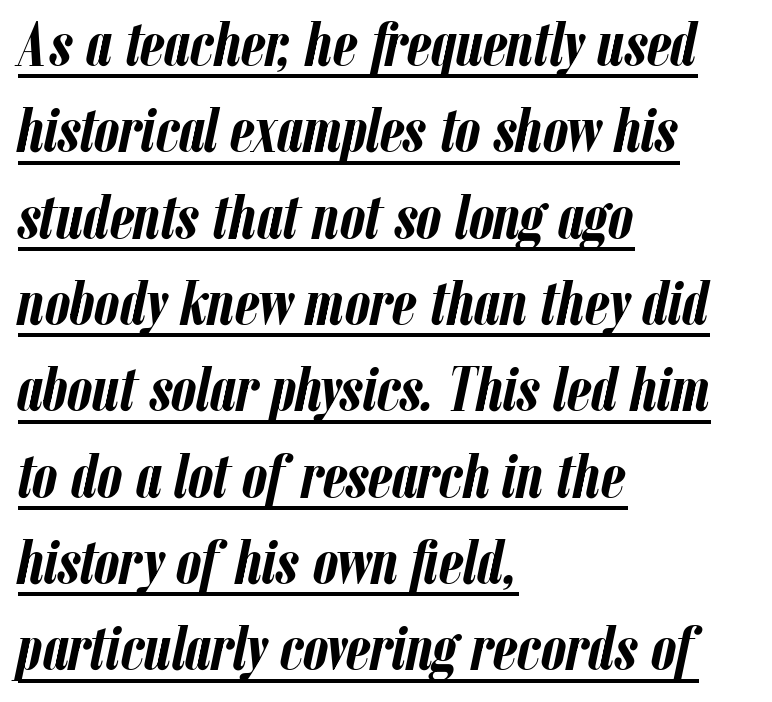
Q: Is the text bold? A: Yes.
Q: Is the text italic (slanted)? A: Yes, it leans right by about 12 degrees.
Q: Is the text underlined? A: Yes.
Q: How is the paragraph aligned? A: Left-aligned.
Q: Is the spacing between letters normal or unusually wide? A: Normal.
Q: Is the spacing between lines tight, normal or loose? A: Normal.
Q: Width (condensed, normal, or wide)? A: Condensed.
Q: Stroke contrast? A: Low.
Q: x-height? A: Medium.
Q: Monospaced? A: No.
